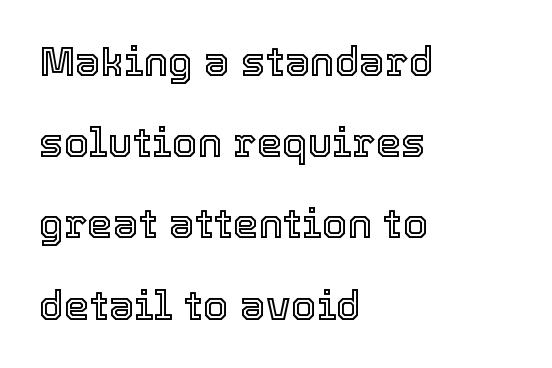
{"italic": "no", "width": "normal", "x_height": "medium", "monospaced": "no", "underline": "no", "align": "left", "line_spacing": "loose", "line_spacing_ratio": 1.98, "letter_spacing": "normal", "letter_spacing_em": 0.0, "glyph_px": 41}
